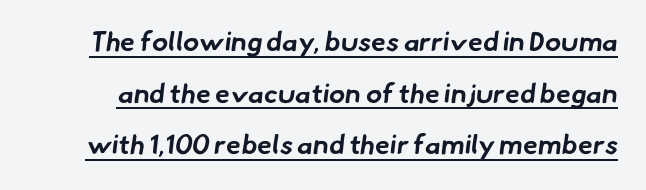
Every letter is thick-stroked: bold, no question. Somebody hit Ctrl+U on this one — the words are underlined. Airy leading. Inter-character spacing is left at the font's built-in metrics.
